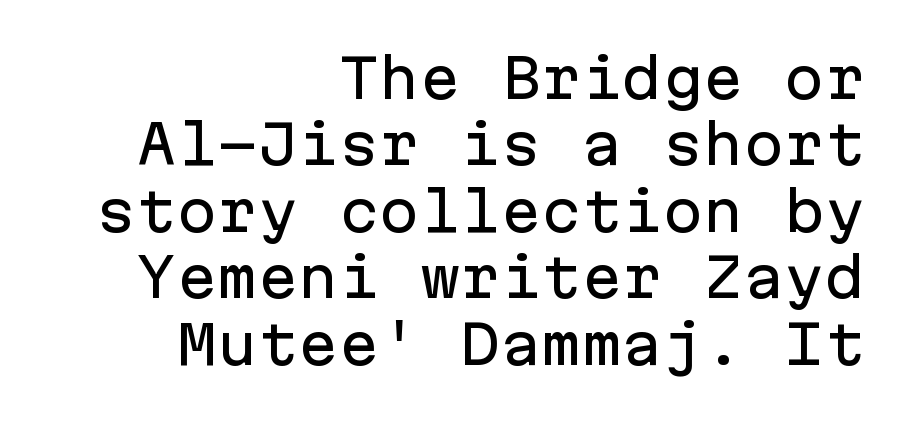
A student would call this right alignment; a typographer would say flush right, rag left. Posture: upright roman. The face used here is a sans, in the tradition of grotesques and geometrics. Descenders hang freely into open space.
